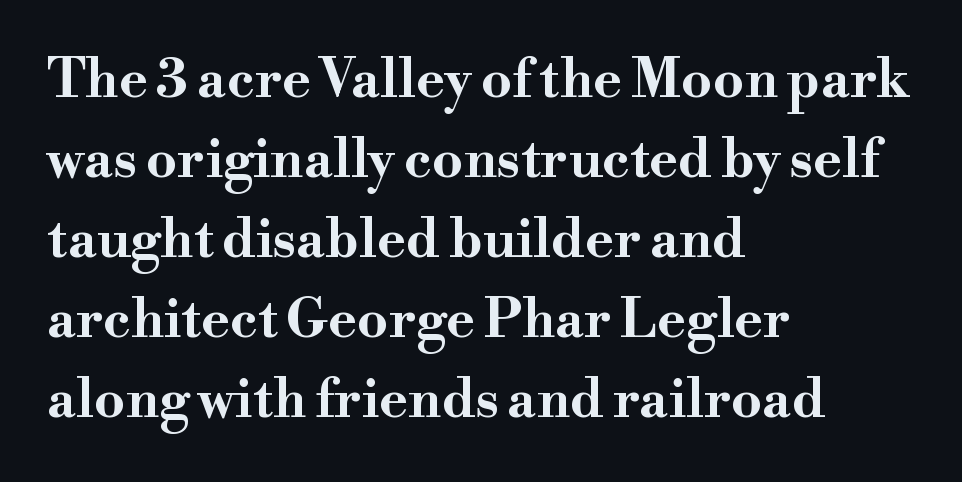
Pretty heavy lettering here — definitely bold. The rendering uses natural spacing where letterforms have individual widths. Type without underlining. Nobody touched the tracking dial on this one.
